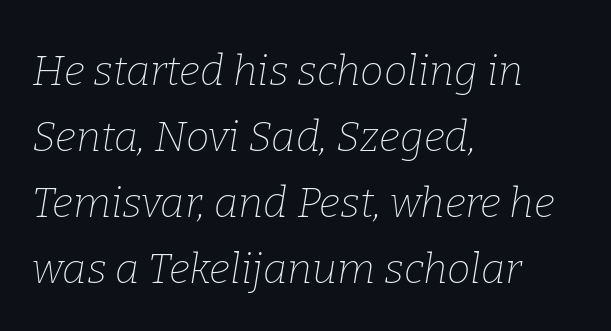
Leftover space on each line is placed entirely after the last word. Varying glyph widths throughout — classic text-font behaviour. The lettering tilts uniformly, giving the passage an italic look. A normal amount of white space separates one row of letters from the next.
